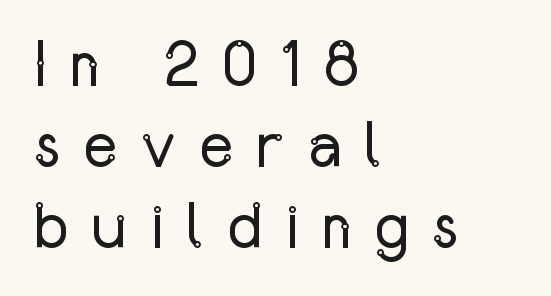
Unbolded letterforms with no extra heft. Posture: upright roman. Nobody drew a line under any word here. Each letter's strokes conclude bluntly, with no projecting serifs.
